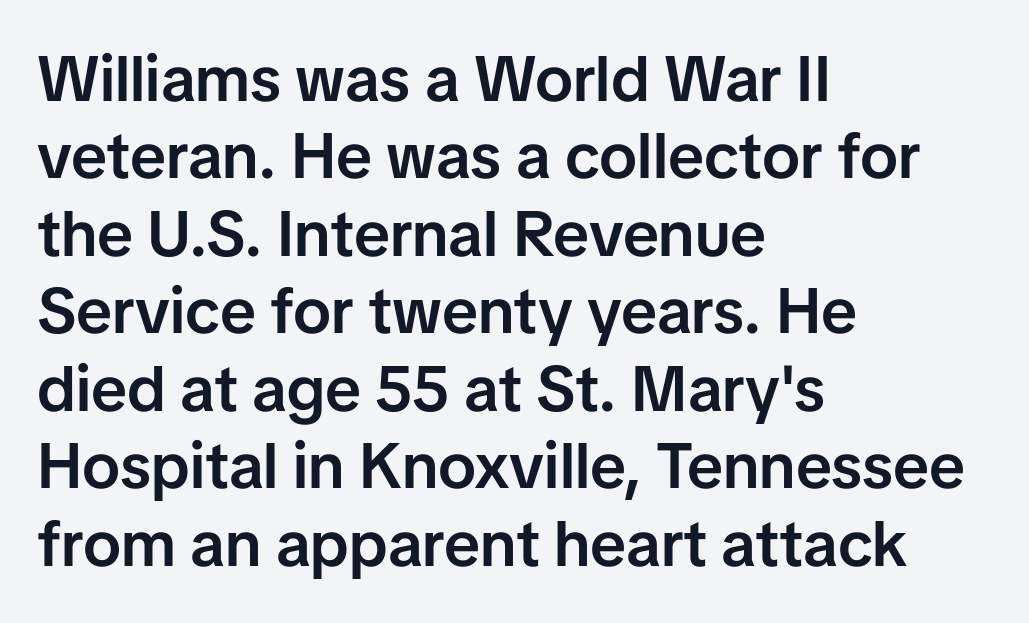
Is the letter spacing exaggerated? No — it looks like the ordinary default. The rendering shows plain stroke endings on the letterforms — a sans-serif design. Rule under the text: the space is simply empty. These lines were composed using upright roman letters. This sample has the flowing, uneven cadence of proportional lettering.
